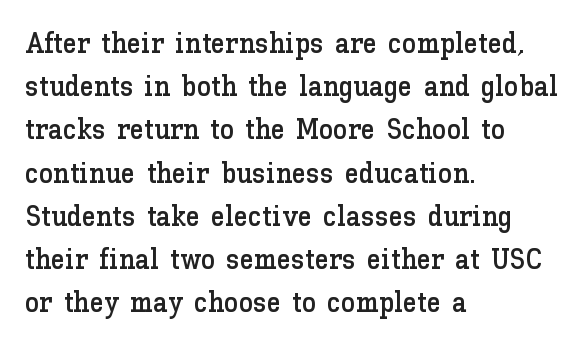
The image shows 29 px text type, upright; set left-aligned, normal line spacing (1.49x), normal letter spacing, not underlined; low stroke contrast and a medium x-height.
